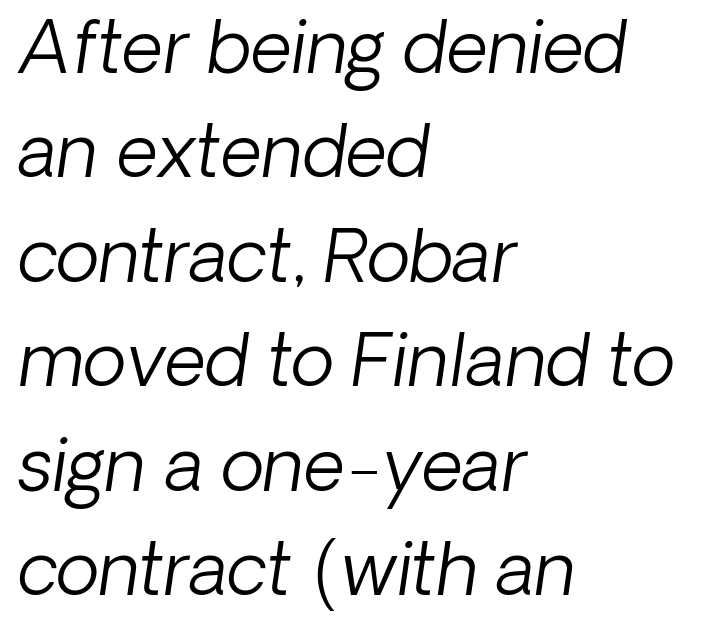
Q: Is the text bold? A: No.
Q: Is the text italic (slanted)? A: Yes, it leans right by about 8 degrees.
Q: Is the text underlined? A: No.
Q: How is the paragraph aligned? A: Left-aligned.
Q: Is the spacing between letters normal or unusually wide? A: Normal.
Q: Is the spacing between lines tight, normal or loose? A: Normal.
Q: Width (condensed, normal, or wide)? A: Normal.
Q: Stroke contrast? A: Low.
Q: x-height? A: Medium.
Q: Monospaced? A: No.
